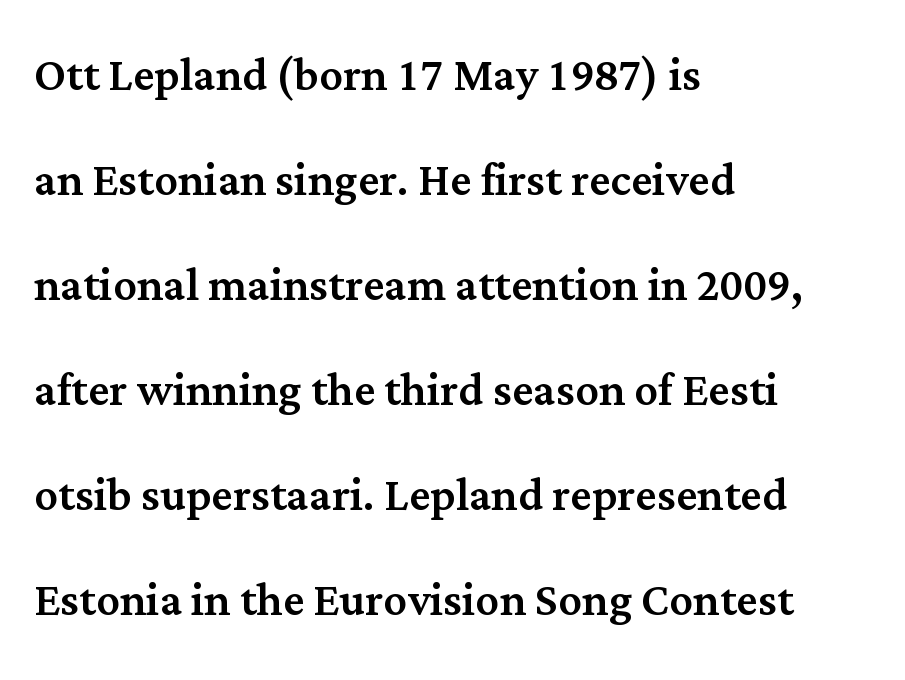
{"serif": "yes", "italic": "no", "width": "normal", "stroke_contrast": "medium", "x_height": "medium", "monospaced": "no", "underline": "no", "align": "left", "line_spacing_ratio": 1.78, "letter_spacing": "normal", "letter_spacing_em": 0.0, "glyph_px": 59}
